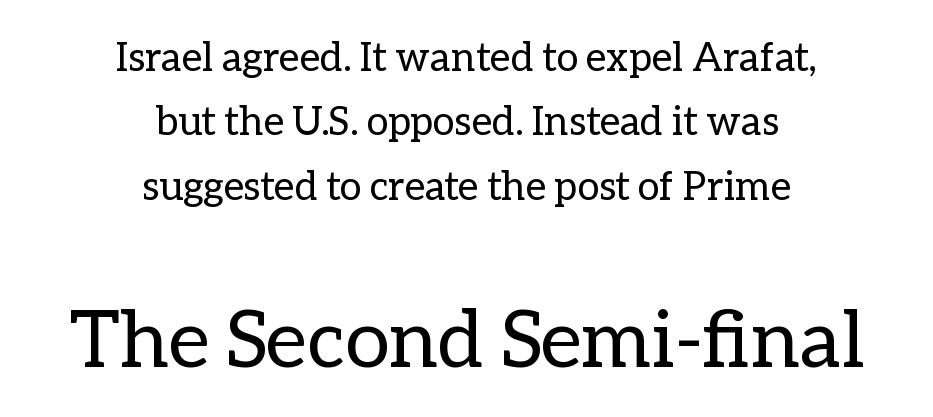
Nobody touched the tracking dial on this one. Whoever set this made the second block the dominant, larger element. Glance below the letters and you will spot only blank space. Each stroke keeps to a modest, everyday thickness or less.
